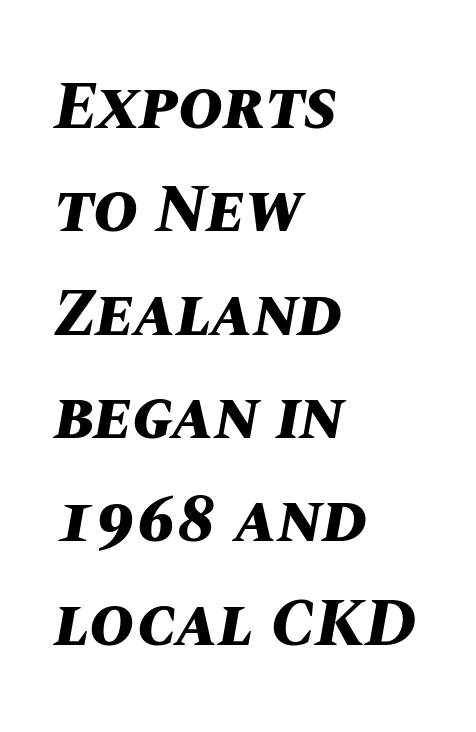
The image shows 68 px bold type, italic (leaning right); set left-aligned, normal line spacing (1.52x), normal letter spacing, not underlined; medium stroke contrast and a large x-height.
